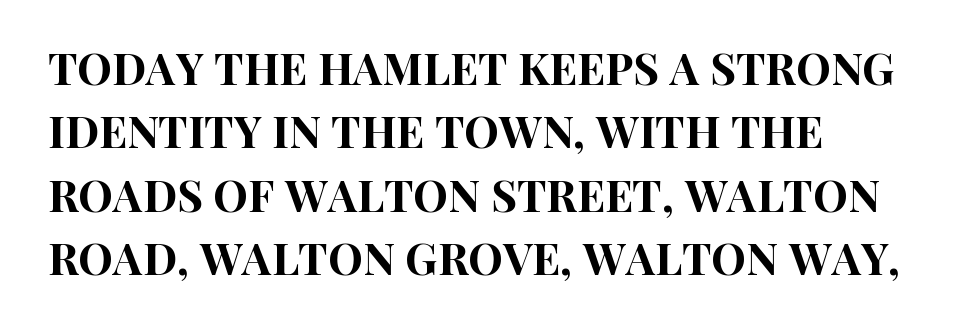
The image shows 44 px condensed sans-serif type, upright; set normal line spacing (1.44x), normal letter spacing, not underlined; high stroke contrast and a large x-height.
